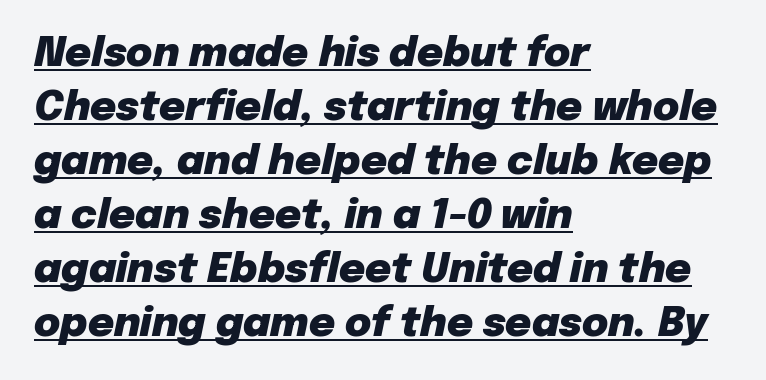
{"italic": "yes", "lean": "right", "slant_degrees": 12, "bold": "yes", "weight": "heavy", "width": "normal", "stroke_contrast": "low", "x_height": "medium", "monospaced": "no", "underline": "yes", "align": "left", "line_spacing": "normal", "line_spacing_ratio": 1.35, "letter_spacing": "normal", "letter_spacing_em": 0.0, "glyph_px": 40}
